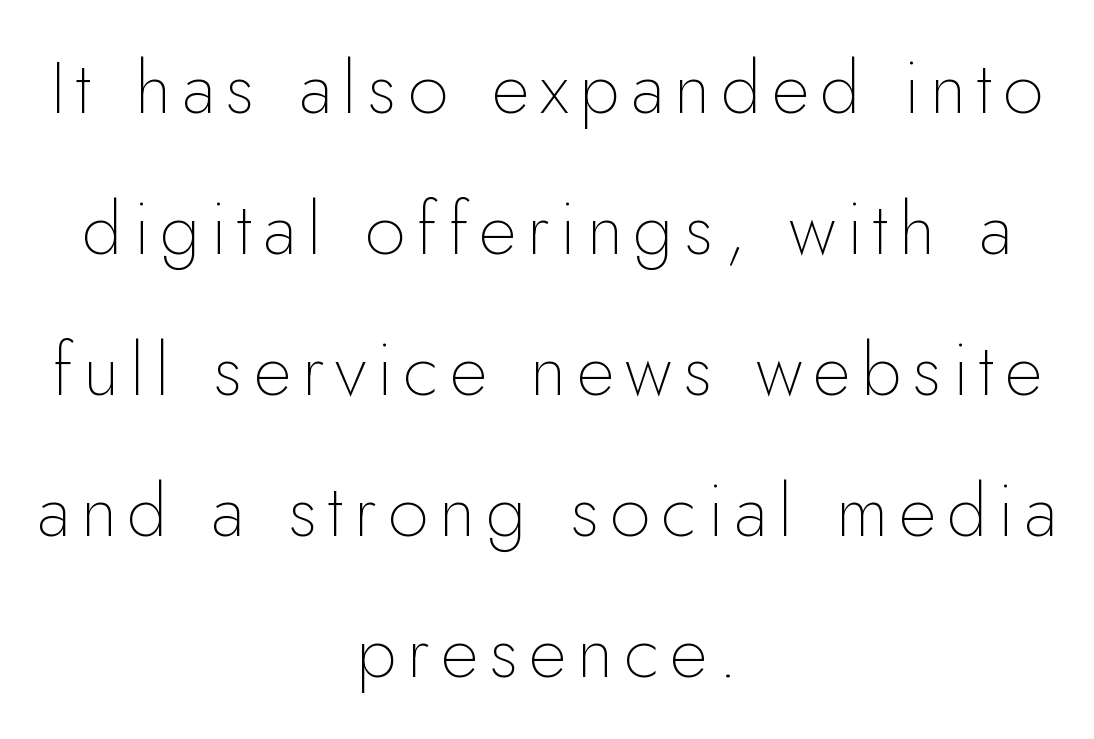
{"serif": "no", "italic": "no", "bold": "no", "weight": "thin", "width": "normal", "stroke_contrast": "low", "x_height": "small", "monospaced": "no", "underline": "no", "align": "center", "line_spacing": "loose", "line_spacing_ratio": 1.93, "glyph_px": 73}
